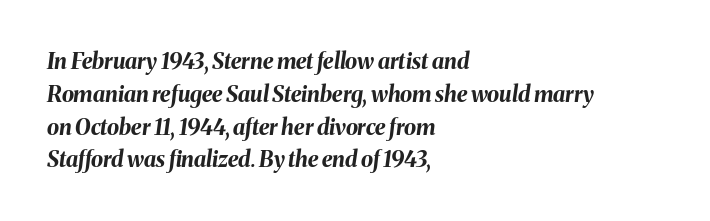
{"italic": "yes", "lean": "right", "slant_degrees": 8, "bold": "yes", "underline": "no", "align": "left", "line_spacing": "normal", "line_spacing_ratio": 1.49, "letter_spacing": "normal", "letter_spacing_em": 0.0, "glyph_px": 22}
